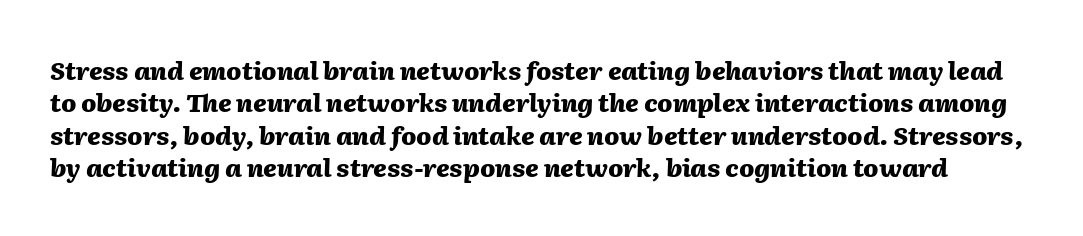
The image shows 25 px bold type, italic (leaning right); set normal line spacing (1.3x), normal letter spacing, not underlined.
